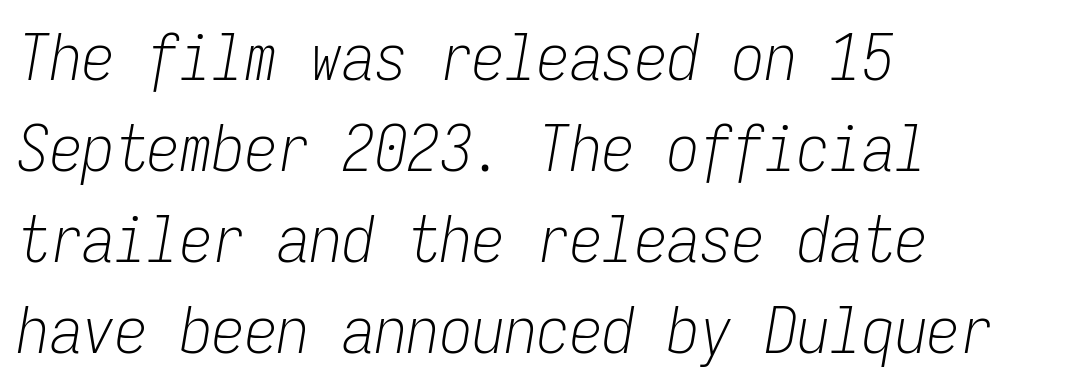
The image shows 65 px light, condensed type, italic (leaning right), monospaced; set left-aligned, normal line spacing (1.4x), normal letter spacing, not underlined; low stroke contrast and a medium x-height.
